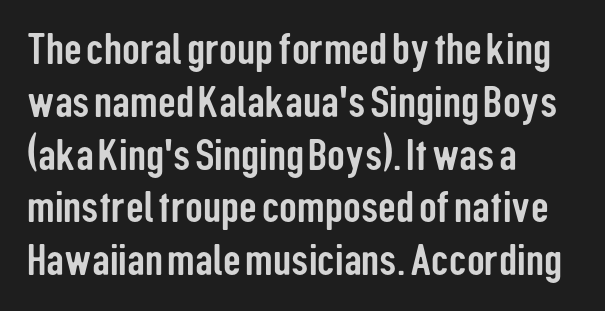
{"serif": "no", "italic": "no", "width": "condensed", "stroke_contrast": "low", "x_height": "medium", "monospaced": "no", "underline": "no", "align": "left", "line_spacing_ratio": 1.2, "letter_spacing": "normal", "letter_spacing_em": 0.0, "glyph_px": 44}
